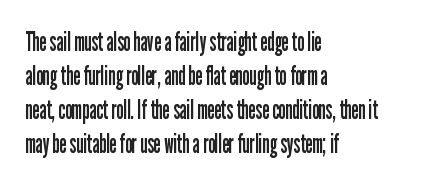
The image shows 26 px text type, upright; set left-aligned, normal line spacing (1.31x), normal letter spacing, not underlined.
